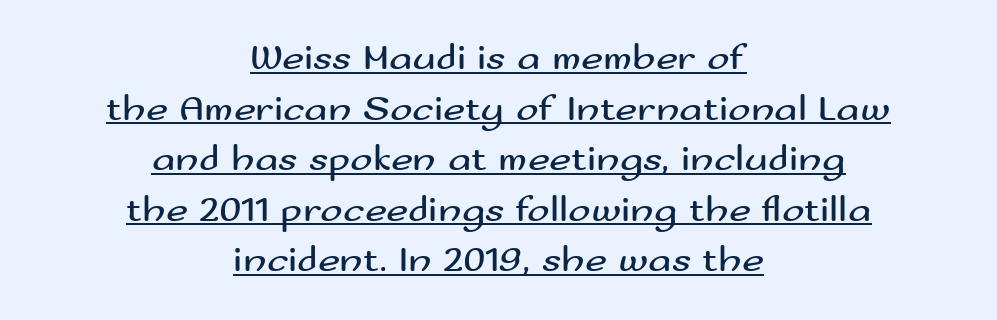
The image shows 38 px regular-weight, wide sans-serif type, upright; set centered, normal line spacing (1.33x), normal letter spacing, underlined; medium stroke contrast and a small x-height.
